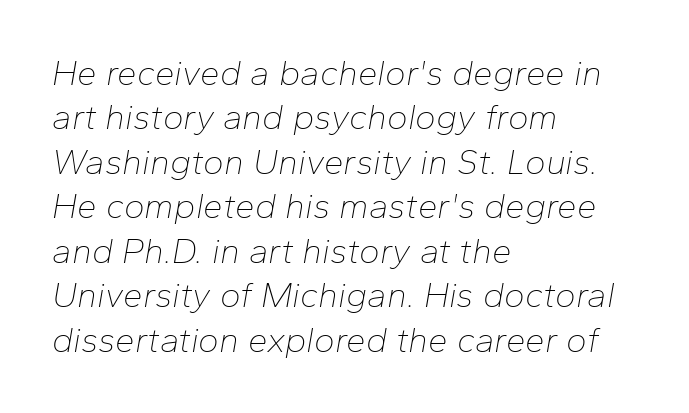
The image shows 35 px thin type, italic (leaning right); set left-aligned, normal line spacing (1.27x), normal letter spacing, not underlined; low stroke contrast and a medium x-height.
